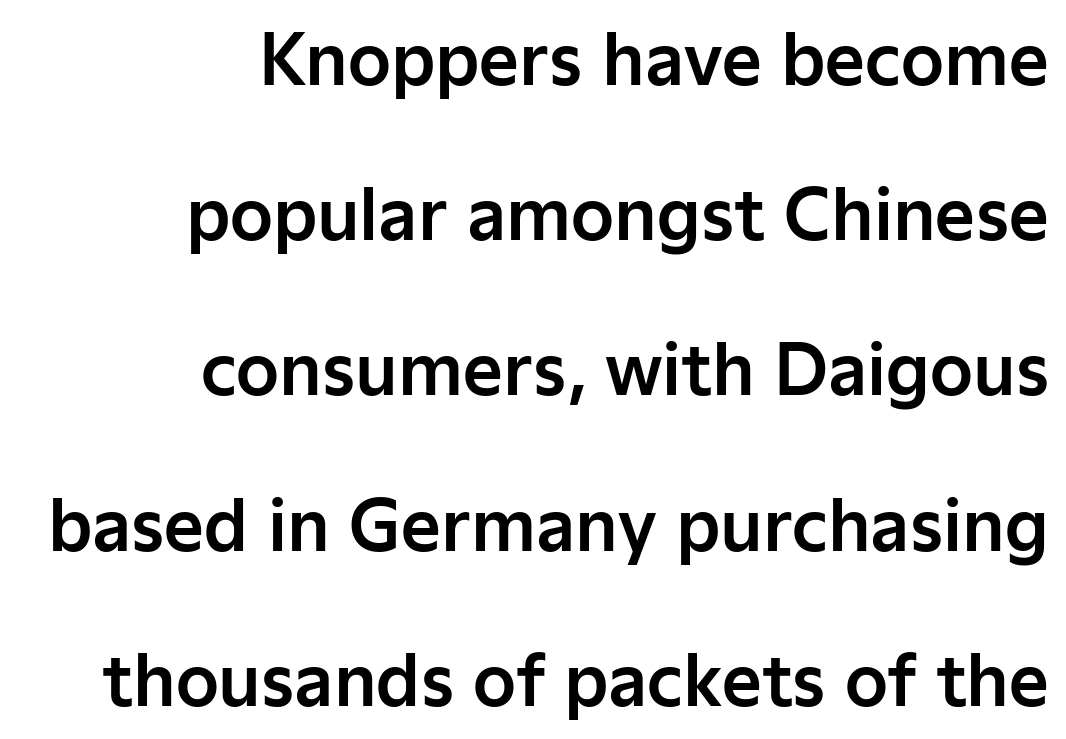
The rendering uses a large line-height, opening up the rows. You can tell it's not italic because the verticals are truly vertical. The rendering anchors every line to the right-hand side. Character widths vary here, with narrow letters taking less room than wide ones. Unmarked baselines from the first word to the last. Font category for this specimen: sans-serif.
